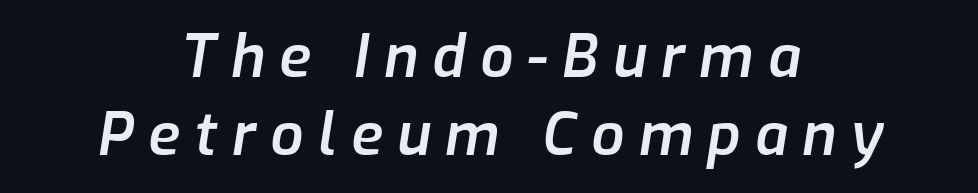
{"italic": "yes", "lean": "right", "slant_degrees": 9, "bold": "semi", "weight": "semibold", "width": "normal", "stroke_contrast": "low", "x_height": "medium", "monospaced": "no", "underline": "no", "align": "center", "line_spacing": "normal", "line_spacing_ratio": 1.35, "letter_spacing": "wide", "letter_spacing_em": 0.25, "glyph_px": 58}
